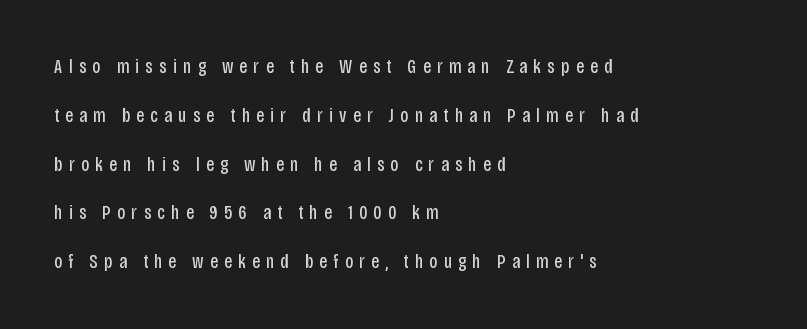
The font is comparable to plain body text, perhaps lighter. Teacher's note: observe the even left margin — that is flush-left alignment. Spacing between characters has been opened up far beyond the box default. Every stem runs plumb, perpendicular to the baseline. Decoration check: the copy has no underline. The rendering uses a large line-height, opening up the rows.
